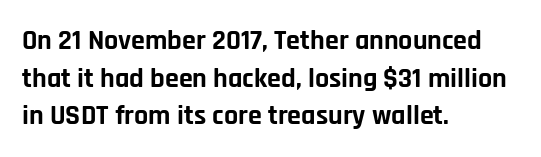
The image shows 28 px bold sans-serif type, upright; set left-aligned, normal line spacing (1.34x), normal letter spacing, not underlined; low stroke contrast and a large x-height.
